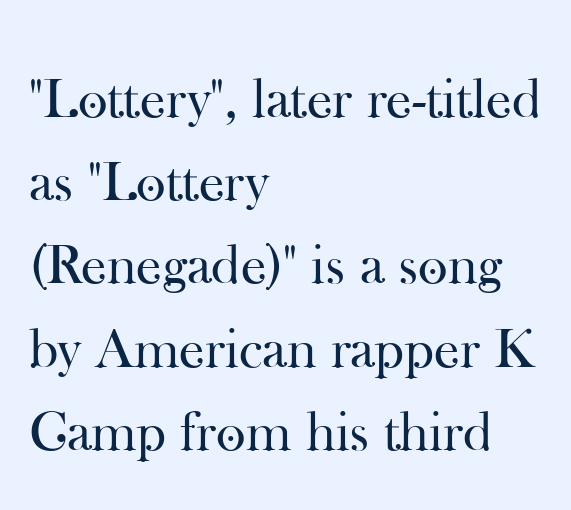
{"serif": "yes", "italic": "no", "bold": "no", "weight": "regular", "width": "normal", "stroke_contrast": "high", "x_height": "small", "monospaced": "no", "underline": "no", "align": "left", "line_spacing": "normal", "line_spacing_ratio": 1.46, "letter_spacing": "normal", "letter_spacing_em": 0.0, "glyph_px": 57}
